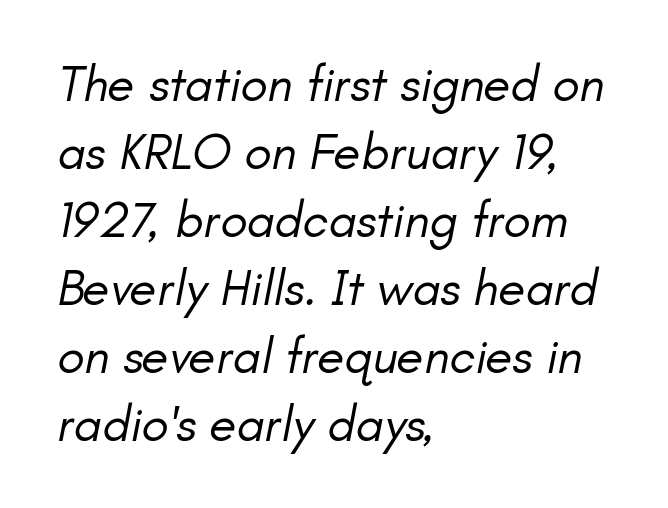
{"italic": "yes", "lean": "right", "slant_degrees": 11, "bold": "no", "weight": "regular", "width": "normal", "stroke_contrast": "low", "x_height": "small", "monospaced": "no", "underline": "no", "align": "left", "line_spacing": "normal", "line_spacing_ratio": 1.36, "letter_spacing": "normal", "letter_spacing_em": 0.0, "glyph_px": 50}
